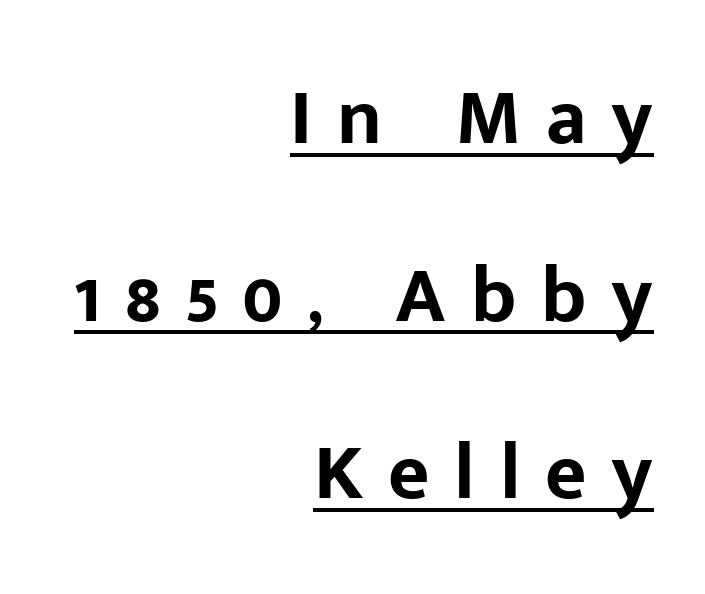
Q: Is the text bold? A: Yes.
Q: Is the text italic (slanted)? A: No, it is upright.
Q: Is the typeface a serif or a sans-serif typeface? A: Sans-serif.
Q: Is the text underlined? A: Yes.
Q: How is the paragraph aligned? A: Right-aligned.
Q: Is the spacing between letters normal or unusually wide? A: Unusually wide.
Q: Is the spacing between lines tight, normal or loose? A: Loose.
Q: Width (condensed, normal, or wide)? A: Normal.
Q: Stroke contrast? A: Low.
Q: x-height? A: Medium.
Q: Monospaced? A: No.
